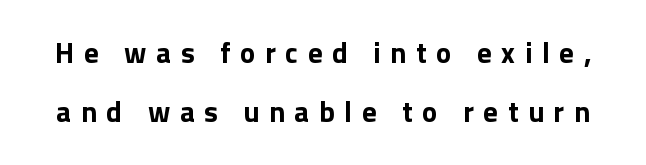
The image shows 29 px bold sans-serif type, upright; set loose line spacing (2.04x), unusually wide letter spacing (+0.33 em), not underlined; a medium x-height.
